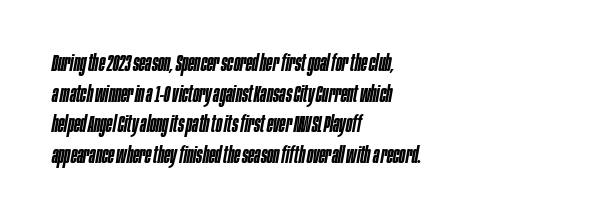
{"italic": "yes", "lean": "right", "slant_degrees": 10, "bold": "semi", "underline": "no", "align": "left", "line_spacing": "normal", "line_spacing_ratio": 1.33, "letter_spacing": "normal", "letter_spacing_em": 0.0, "glyph_px": 23}
